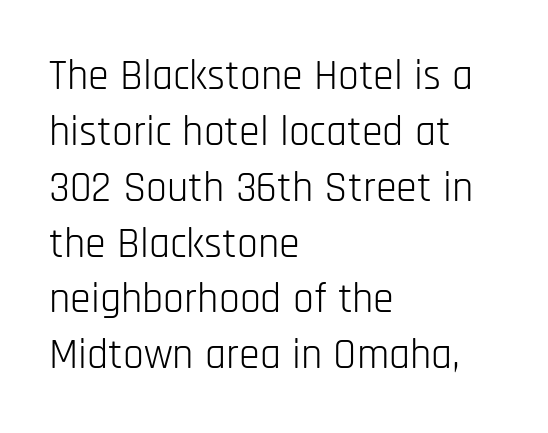
Q: Is the text bold? A: No.
Q: Is the text italic (slanted)? A: No, it is upright.
Q: Is the typeface a serif or a sans-serif typeface? A: Sans-serif.
Q: Is the text underlined? A: No.
Q: How is the paragraph aligned? A: Left-aligned.
Q: Is the spacing between letters normal or unusually wide? A: Normal.
Q: Is the spacing between lines tight, normal or loose? A: Normal.
Q: Width (condensed, normal, or wide)? A: Condensed.
Q: Stroke contrast? A: Low.
Q: x-height? A: Large.
Q: Monospaced? A: No.
